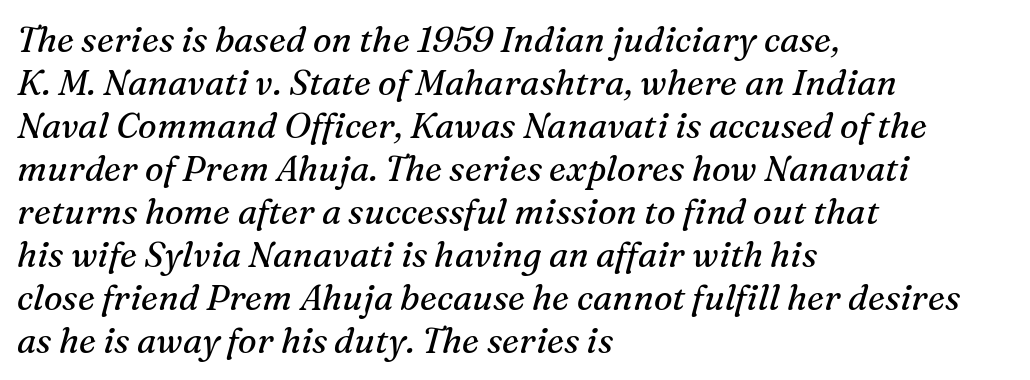
{"serif": "yes", "italic": "yes", "lean": "right", "slant_degrees": 16, "bold": "no", "weight": "regular", "width": "normal", "stroke_contrast": "medium", "x_height": "medium", "monospaced": "no", "underline": "no", "align": "left", "line_spacing_ratio": 1.23, "letter_spacing": "normal", "letter_spacing_em": 0.0, "glyph_px": 35}
